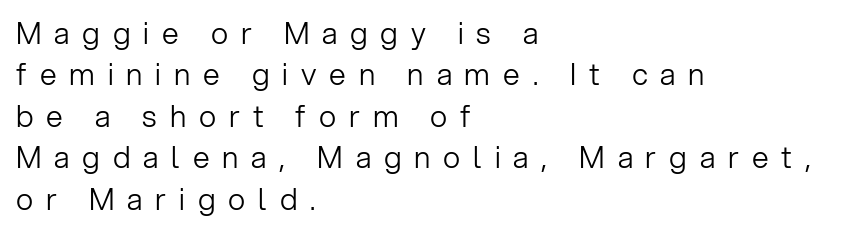
The image shows 30 px light sans-serif type, upright; set left-aligned, normal line spacing (1.38x), unusually wide letter spacing (+0.43 em), not underlined; low stroke contrast and a medium x-height.
